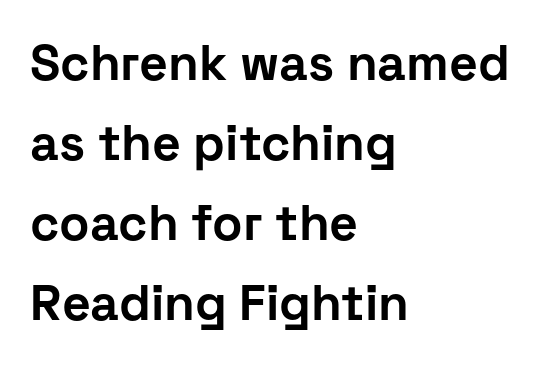
The image shows 50 px bold sans-serif type, upright; set left-aligned, normal line spacing (1.6x), normal letter spacing, not underlined; low stroke contrast and a medium x-height.
